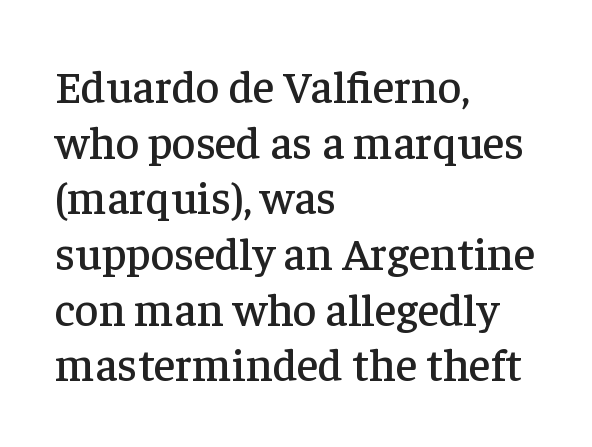
Nobody drew a line under any word here. You could call the tracking neutral — neither tight nor loose. Is the block centered? No — it sits flush against the left margin. The font family rendered here belongs to the serif group.
